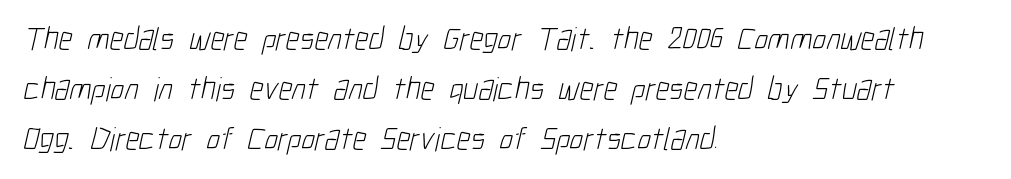
The letters advance in unequal steps, a hallmark of proportional type. Glance below the letters and you will spot only blank space. The passage shown is not bold in any degree. A typesetter would call this zero additional tracking. The rendering shows plain stroke endings on the letterforms — a sans-serif design.
